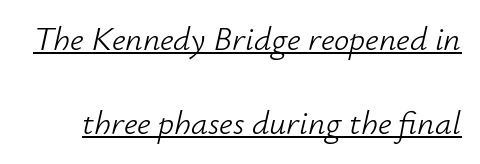
{"italic": "yes", "lean": "right", "slant_degrees": 12, "bold": "no", "weight": "light", "width": "normal", "stroke_contrast": "low", "x_height": "small", "monospaced": "no", "underline": "yes", "line_spacing": "loose", "line_spacing_ratio": 2.48, "letter_spacing": "normal", "letter_spacing_em": 0.0, "glyph_px": 34}
